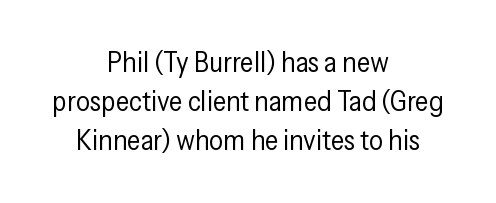
Successive baselines arrive at the customary interval. What stands out about the letter spacing? Nothing — it is the standard amount. In terms of letterform style, serifs are entirely absent. Heaviness? Minimal to ordinary, like unemphasized prose. This sample is center-justified, so both line endings float freely. Proportional: the letters do not fall into vertical columns.
